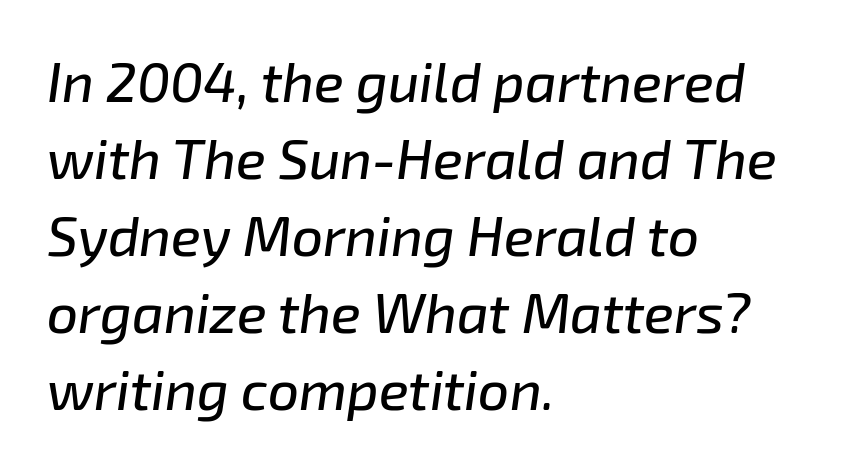
Line starts are locked; line ends wander. You could not count columns in this text — the font is proportionally spaced. The rendering uses a moderate line-height, typical for paragraphs. Check the space under the baseline: it is left empty. The glyphs look as if they've been sheared to an angle.
